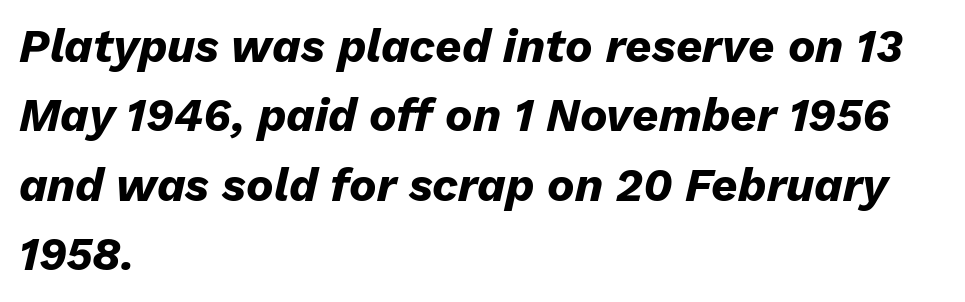
Q: Is the text bold? A: Yes.
Q: Is the text italic (slanted)? A: Yes, it leans right by about 13 degrees.
Q: Is the text underlined? A: No.
Q: How is the paragraph aligned? A: Left-aligned.
Q: Is the spacing between letters normal or unusually wide? A: Normal.
Q: Is the spacing between lines tight, normal or loose? A: Normal.
Q: Width (condensed, normal, or wide)? A: Normal.
Q: Stroke contrast? A: Low.
Q: x-height? A: Medium.
Q: Monospaced? A: No.
